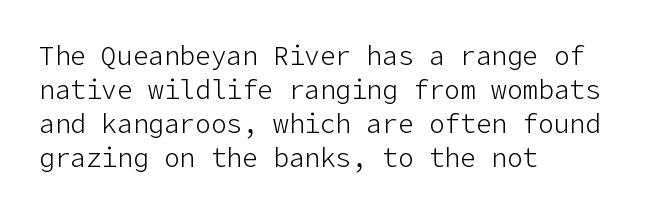
The image shows 26 px text type, upright; set left-aligned, normal line spacing (1.31x), normal letter spacing, not underlined.
